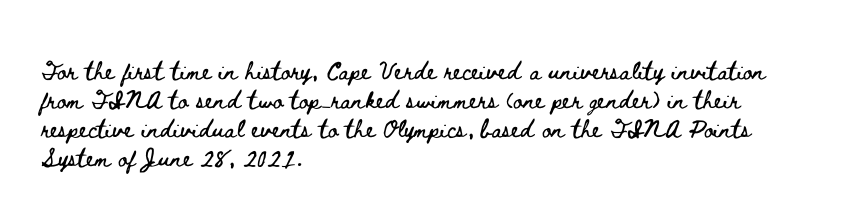
The passage shown is not underscored anywhere. The rendering anchors every line to the left-hand side. The gaps between neighbouring characters are ordinary and unremarkable.
